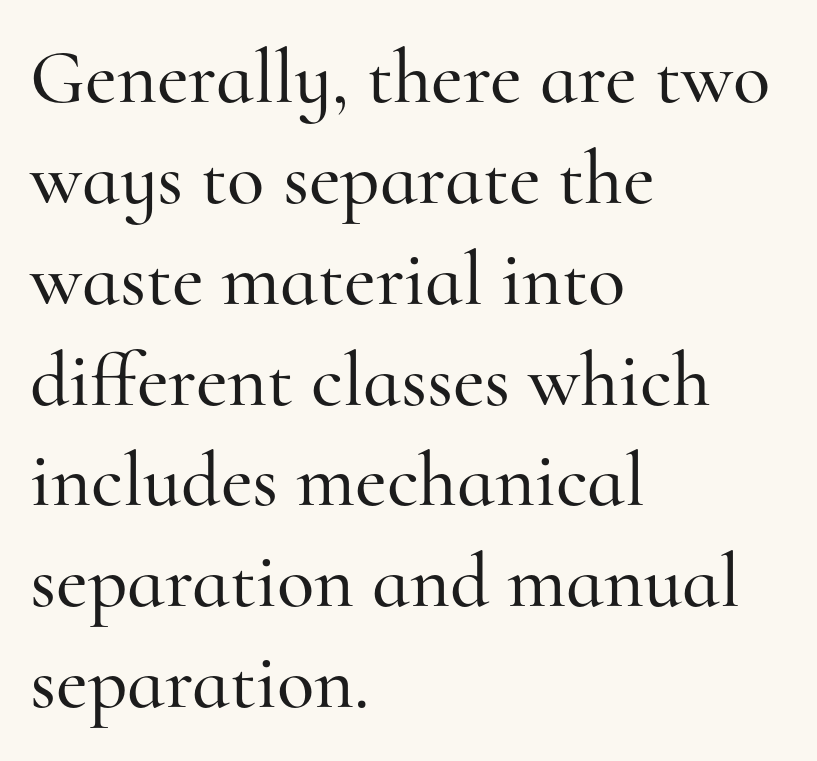
Q: Is the text italic (slanted)? A: No, it is upright.
Q: Is the typeface a serif or a sans-serif typeface? A: Serif.
Q: Is the text underlined? A: No.
Q: How is the paragraph aligned? A: Left-aligned.
Q: Is the spacing between letters normal or unusually wide? A: Normal.
Q: Is the spacing between lines tight, normal or loose? A: Normal.
Q: Width (condensed, normal, or wide)? A: Normal.
Q: Stroke contrast? A: High.
Q: x-height? A: Small.
Q: Monospaced? A: No.
